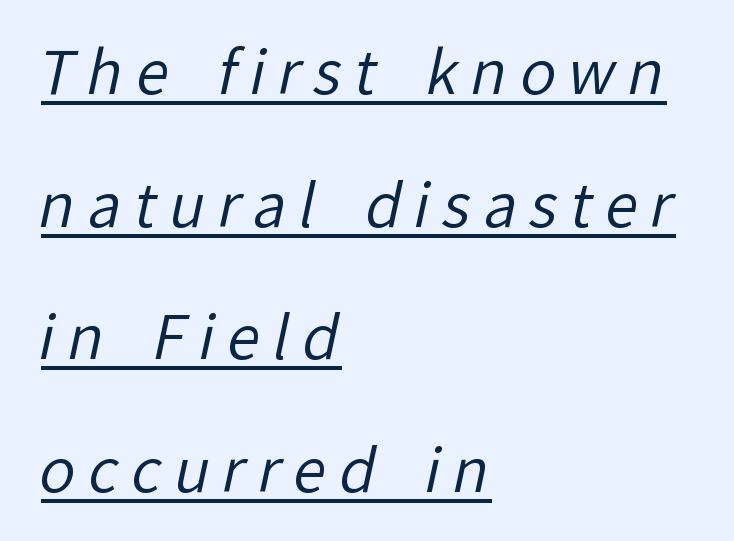
Q: Is the text bold? A: No.
Q: Is the typeface a serif or a sans-serif typeface? A: Sans-serif.
Q: Is the text underlined? A: Yes.
Q: How is the paragraph aligned? A: Left-aligned.
Q: Is the spacing between letters normal or unusually wide? A: Unusually wide.
Q: Is the spacing between lines tight, normal or loose? A: Loose.
Q: Width (condensed, normal, or wide)? A: Normal.
Q: Stroke contrast? A: Low.
Q: x-height? A: Medium.
Q: Monospaced? A: No.
